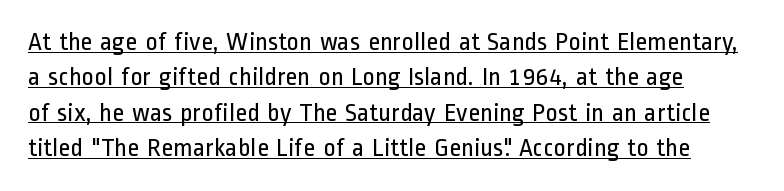
The image shows 26 px text type, upright; set normal line spacing (1.36x), normal letter spacing, underlined.
